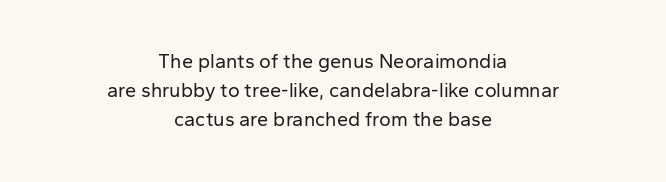
The image shows 20 px text type, upright; set centered, normal line spacing (1.46x), normal letter spacing, not underlined.
